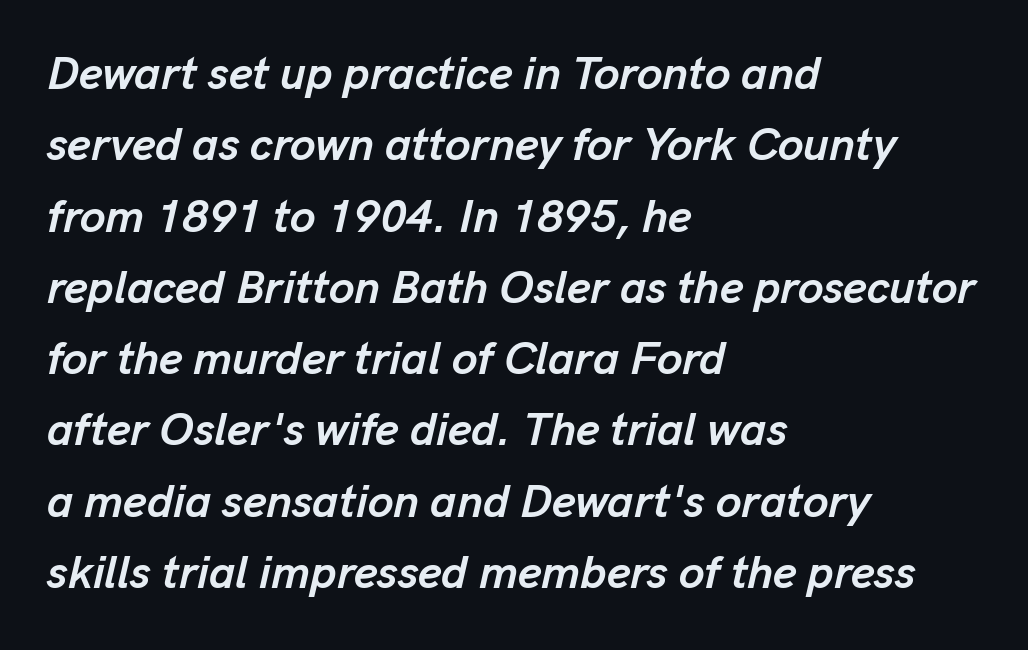
The line texture is even and compact thanks to regular tracking. The font is running at its bold setting. The designer left line spacing at the default. Is the type slanted? Yes — the strokes lean at a clear angle.
